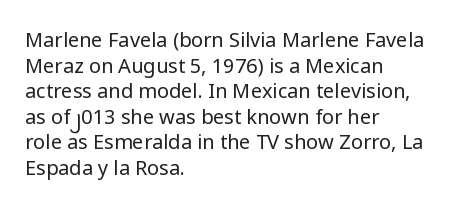
Q: Is the text bold? A: No.
Q: Is the text italic (slanted)? A: No, it is upright.
Q: Is the text underlined? A: No.
Q: How is the paragraph aligned? A: Left-aligned.
Q: Is the spacing between letters normal or unusually wide? A: Normal.
Q: Is the spacing between lines tight, normal or loose? A: Normal.
